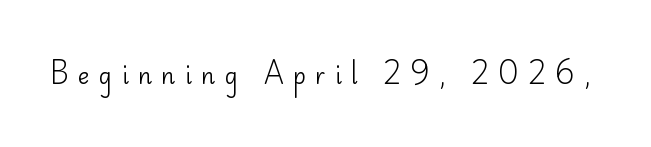
Q: Is the text bold? A: No.
Q: Is the text italic (slanted)? A: No, it is upright.
Q: Is the text underlined? A: No.
Q: Is the spacing between letters normal or unusually wide? A: Unusually wide.
